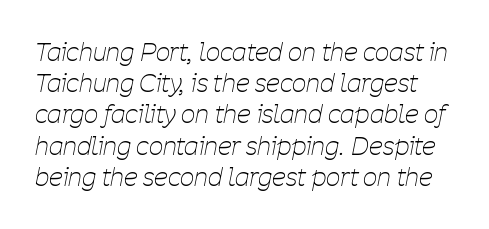
Q: Is the text bold? A: No.
Q: Is the text italic (slanted)? A: Yes, it leans right by about 11 degrees.
Q: Is the text underlined? A: No.
Q: Is the spacing between letters normal or unusually wide? A: Normal.
Q: Is the spacing between lines tight, normal or loose? A: Normal.
